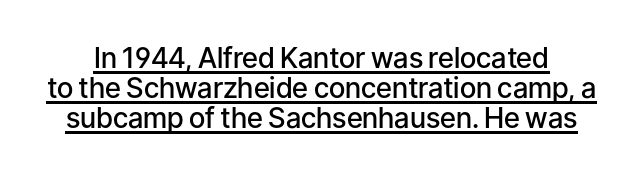
Q: Is the text bold? A: Semi-bold.
Q: Is the text italic (slanted)? A: No, it is upright.
Q: Is the typeface a serif or a sans-serif typeface? A: Sans-serif.
Q: Is the text underlined? A: Yes.
Q: Is the spacing between letters normal or unusually wide? A: Normal.
Q: Is the spacing between lines tight, normal or loose? A: Tight.
Q: Width (condensed, normal, or wide)? A: Normal.
Q: Stroke contrast? A: Low.
Q: x-height? A: Medium.
Q: Monospaced? A: No.
